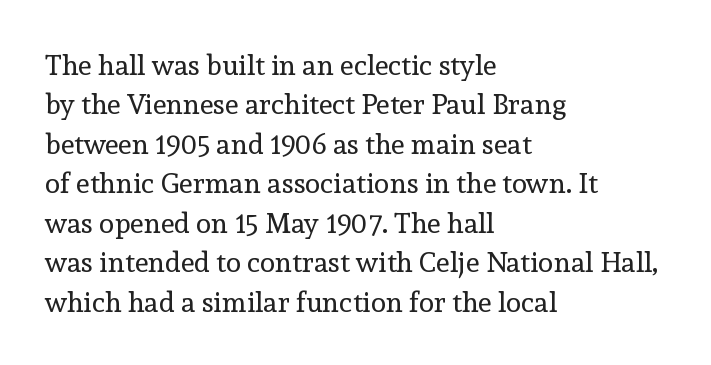
{"serif": "yes", "italic": "no", "bold": "no", "weight": "regular", "width": "normal", "x_height": "medium", "monospaced": "no", "underline": "no", "align": "left", "line_spacing": "normal", "line_spacing_ratio": 1.41, "letter_spacing": "normal", "letter_spacing_em": 0.0, "glyph_px": 28}
